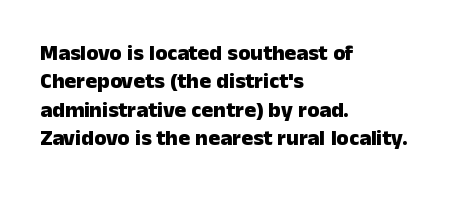
This is the regular roman posture of the typeface. The lines in this sample share a left origin and differ only in where they stop. Standard letterfit; no display-style spreading of the glyphs. Heavy-handed strokes throughout: this text is bold. The space directly below the letters is spotless.
